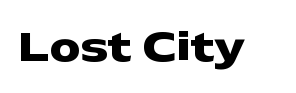
Q: Is the text bold? A: Yes.
Q: Is the text italic (slanted)? A: No, it is upright.
Q: Is the typeface a serif or a sans-serif typeface? A: Sans-serif.
Q: Is the text underlined? A: No.
Q: Is the spacing between letters normal or unusually wide? A: Normal.
Q: Width (condensed, normal, or wide)? A: Wide.
Q: Stroke contrast? A: Low.
Q: x-height? A: Medium.
Q: Monospaced? A: No.
